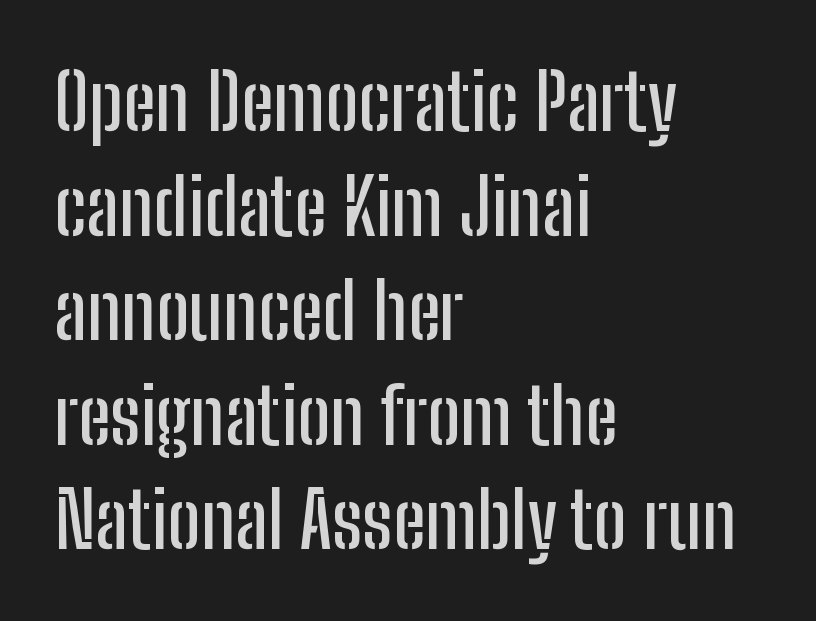
The image shows 78 px condensed sans-serif type, upright; set left-aligned, normal line spacing (1.34x), normal letter spacing, not underlined; low stroke contrast and a medium x-height.
